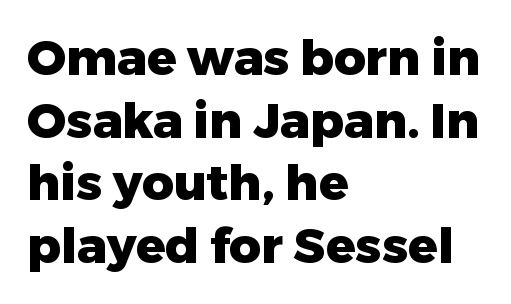
Type style note: lacks serifs. One-word summary of the alignment: left. Quick note: underline off. Thick stems and heavy bowls — unmistakably bold. Looks like regular typesetting: each glyph gets only the width it needs. The specimen reads as upright at a glance.
